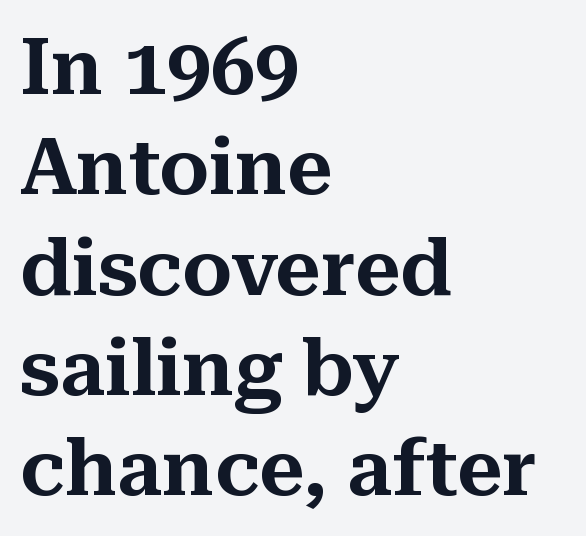
Style check: upright. The designer left line spacing at the default. Tracking here is standard; glyphs follow each other at the usual distance. The rendering uses natural spacing where letterforms have individual widths. The specimen omits any rule beneath the text block's lines. Casual observation: everything's shoved over to the left.
